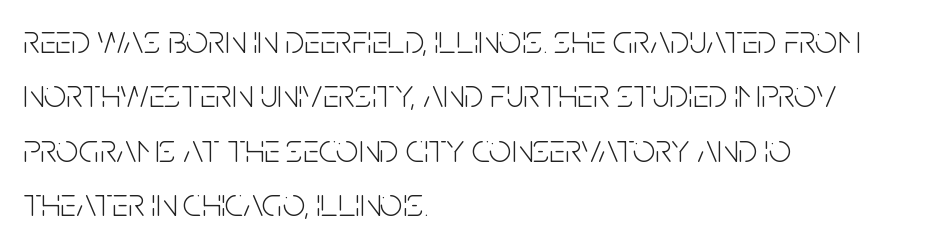
Each new line begins a customary step beneath the previous one. Is the block centered? No — it sits flush against the left margin. Is the letter spacing exaggerated? No — it looks like the ordinary default. Is the stroke heavy? The answer is a plain regular-or-lighter. The passage shown is typed in a proportional face where columns would drift. No italicization has been applied; the sample stays upright.
